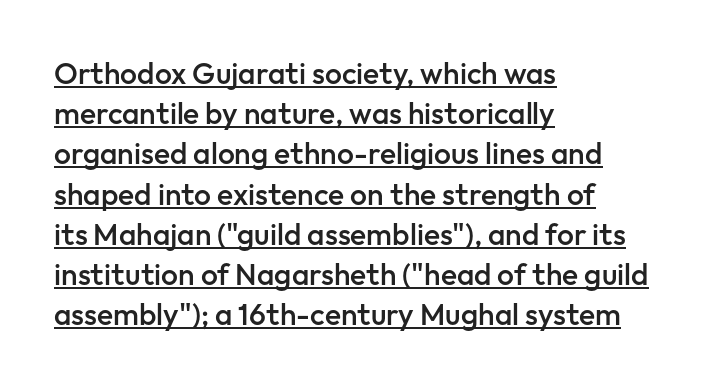
Q: Is the text bold? A: Semi-bold.
Q: Is the text italic (slanted)? A: No, it is upright.
Q: Is the typeface a serif or a sans-serif typeface? A: Sans-serif.
Q: Is the text underlined? A: Yes.
Q: How is the paragraph aligned? A: Left-aligned.
Q: Is the spacing between letters normal or unusually wide? A: Normal.
Q: Is the spacing between lines tight, normal or loose? A: Normal.
Q: Width (condensed, normal, or wide)? A: Normal.
Q: Stroke contrast? A: Low.
Q: x-height? A: Medium.
Q: Monospaced? A: No.
